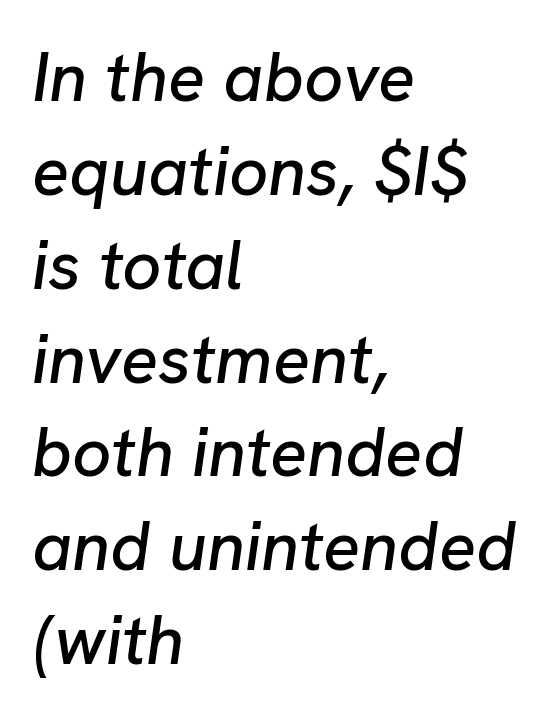
{"italic": "yes", "lean": "right", "slant_degrees": 8, "width": "normal", "stroke_contrast": "low", "x_height": "medium", "monospaced": "no", "underline": "no", "align": "left", "line_spacing": "normal", "line_spacing_ratio": 1.36, "letter_spacing": "normal", "letter_spacing_em": 0.0, "glyph_px": 69}
